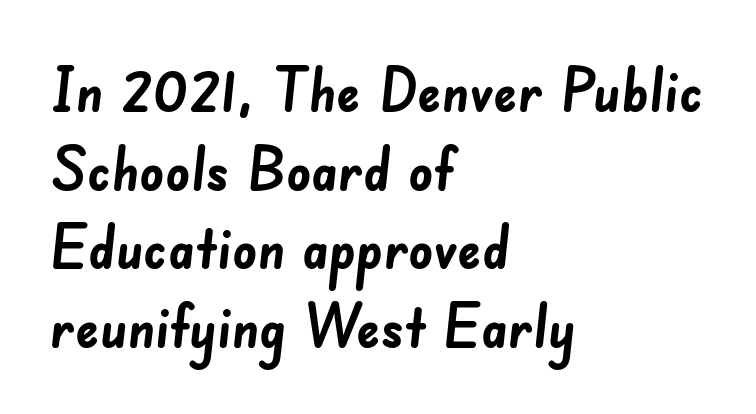
Q: Is the text bold? A: Yes.
Q: Is the typeface a serif or a sans-serif typeface? A: Sans-serif.
Q: Is the text underlined? A: No.
Q: How is the paragraph aligned? A: Left-aligned.
Q: Is the spacing between letters normal or unusually wide? A: Normal.
Q: Is the spacing between lines tight, normal or loose? A: Normal.
Q: Width (condensed, normal, or wide)? A: Normal.
Q: Stroke contrast? A: Low.
Q: x-height? A: Small.
Q: Monospaced? A: No.
